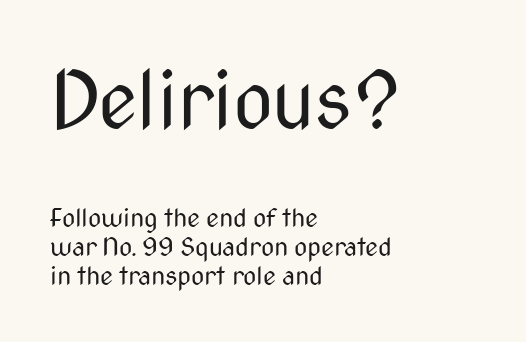
The image shows 79 px regular-weight, condensed sans-serif type, upright; set left-aligned, tight line spacing (1.11x), normal letter spacing, not underlined; the first (top) block is 3.04x larger; medium stroke contrast and a medium x-height.
